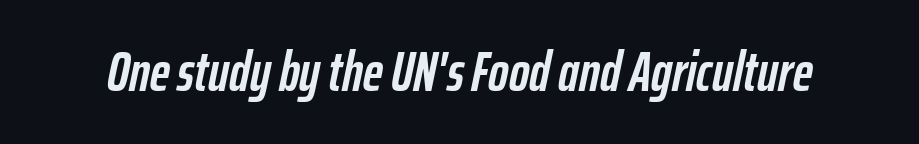
The image shows 55 px semibold, condensed type, italic (leaning right); set normal letter spacing, not underlined; low stroke contrast and a medium x-height.
